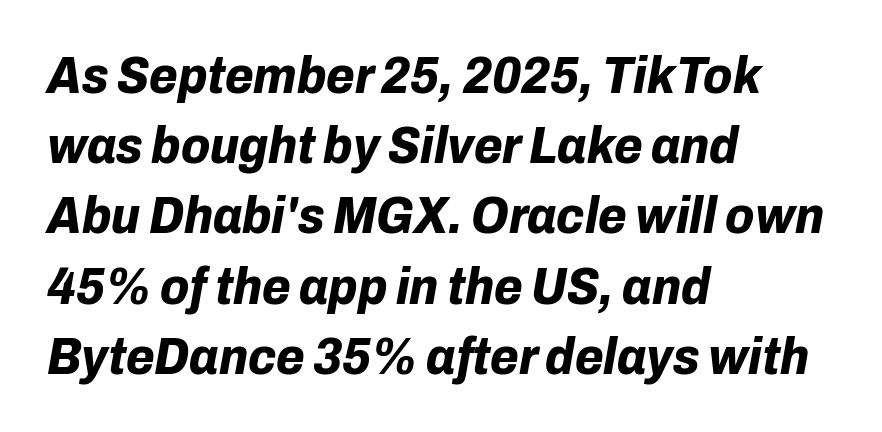
{"italic": "yes", "lean": "right", "slant_degrees": 10, "bold": "yes", "weight": "bold", "width": "normal", "stroke_contrast": "low", "x_height": "medium", "monospaced": "no", "underline": "no", "align": "left", "line_spacing": "normal", "line_spacing_ratio": 1.35, "letter_spacing": "normal", "letter_spacing_em": 0.0, "glyph_px": 52}
